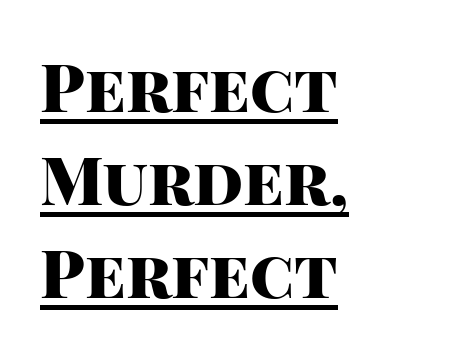
Q: Is the text bold? A: Yes.
Q: Is the text italic (slanted)? A: No, it is upright.
Q: Is the typeface a serif or a sans-serif typeface? A: Sans-serif.
Q: Is the text underlined? A: Yes.
Q: How is the paragraph aligned? A: Left-aligned.
Q: Is the spacing between letters normal or unusually wide? A: Normal.
Q: Is the spacing between lines tight, normal or loose? A: Normal.
Q: Width (condensed, normal, or wide)? A: Normal.
Q: Stroke contrast? A: High.
Q: x-height? A: Large.
Q: Monospaced? A: No.
